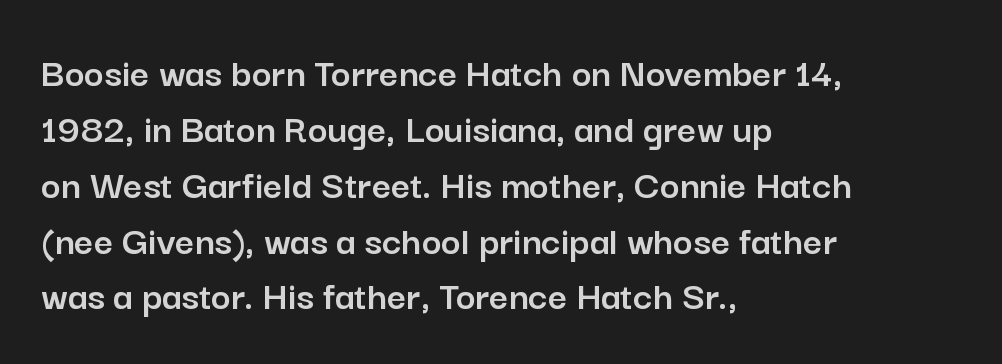
Q: Is the text italic (slanted)? A: No, it is upright.
Q: Is the typeface a serif or a sans-serif typeface? A: Sans-serif.
Q: Is the text underlined? A: No.
Q: How is the paragraph aligned? A: Left-aligned.
Q: Is the spacing between letters normal or unusually wide? A: Normal.
Q: Is the spacing between lines tight, normal or loose? A: Normal.
Q: Width (condensed, normal, or wide)? A: Normal.
Q: Stroke contrast? A: Low.
Q: x-height? A: Medium.
Q: Monospaced? A: No.
